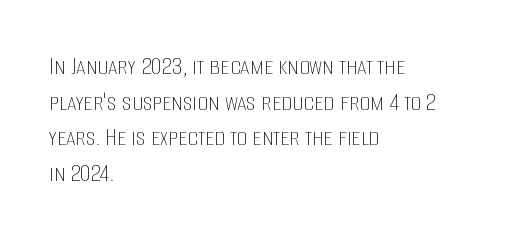
The image shows 27 px text type, upright; set left-aligned, normal line spacing (1.32x), normal letter spacing, not underlined.
